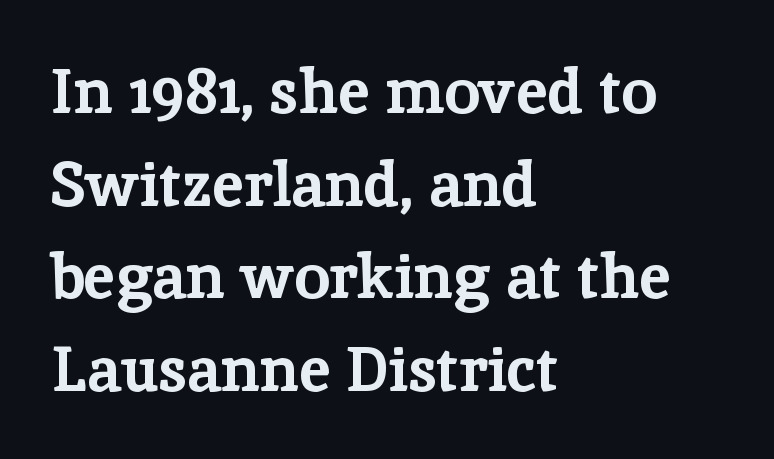
{"serif": "yes", "italic": "no", "bold": "yes", "weight": "bold", "width": "normal", "stroke_contrast": "low", "x_height": "medium", "monospaced": "no", "underline": "no", "align": "left", "line_spacing": "normal", "line_spacing_ratio": 1.47, "letter_spacing": "normal", "letter_spacing_em": 0.0, "glyph_px": 63}
